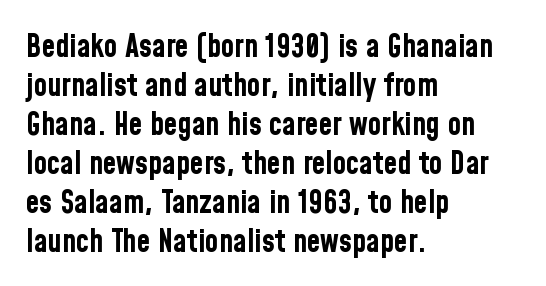
{"serif": "no", "italic": "no", "bold": "yes", "weight": "bold", "width": "condensed", "stroke_contrast": "low", "x_height": "medium", "monospaced": "no", "underline": "no", "align": "left", "line_spacing": "normal", "line_spacing_ratio": 1.26, "letter_spacing": "normal", "letter_spacing_em": 0.0, "glyph_px": 31}
